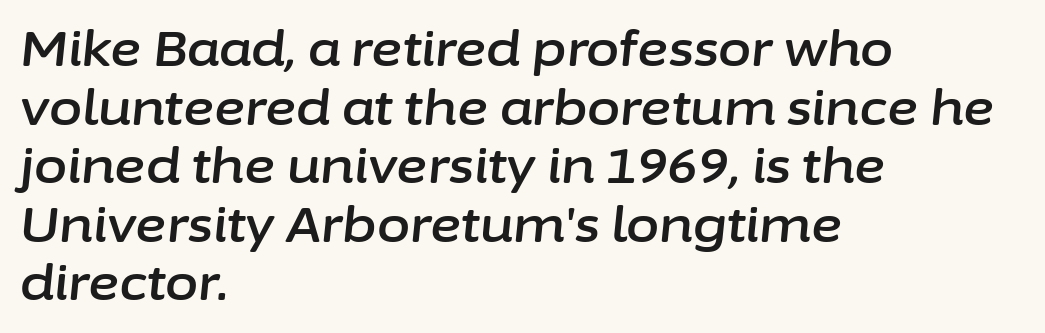
Q: Is the text italic (slanted)? A: Yes, it leans right by about 6 degrees.
Q: Is the text underlined? A: No.
Q: How is the paragraph aligned? A: Left-aligned.
Q: Is the spacing between letters normal or unusually wide? A: Normal.
Q: Width (condensed, normal, or wide)? A: Normal.
Q: Stroke contrast? A: Low.
Q: x-height? A: Medium.
Q: Monospaced? A: No.
